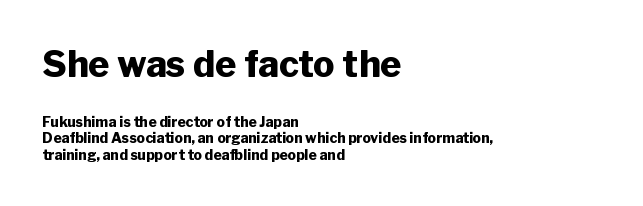
The image shows 36 px heavy sans-serif type, upright; set left-aligned, line spacing 1.17x, normal letter spacing, not underlined; the first (top) block is 2.57x larger; low stroke contrast and a medium x-height.
